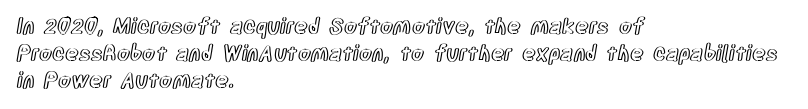
Tracking here is standard; glyphs follow each other at the usual distance. Whoever set this chose a conventional vertical rhythm. The paragraph has a hard left edge and a soft right edge. Has an underline been added? It has not.
